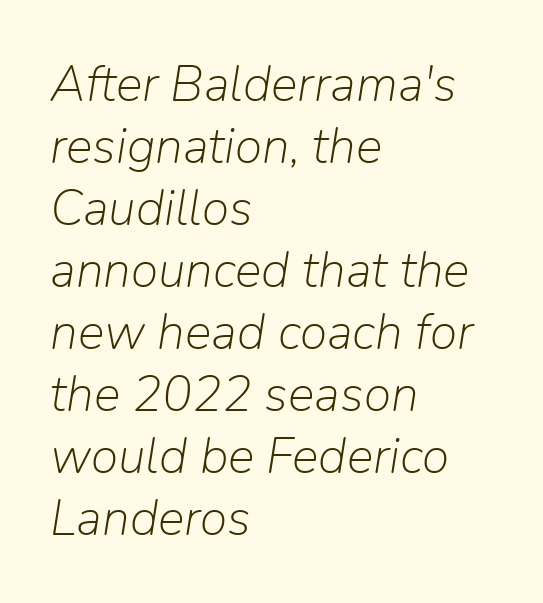
{"italic": "yes", "lean": "right", "slant_degrees": 9, "bold": "no", "weight": "light", "width": "normal", "stroke_contrast": "low", "x_height": "medium", "monospaced": "no", "underline": "no", "align": "left", "line_spacing_ratio": 1.24, "letter_spacing": "normal", "letter_spacing_em": 0.0, "glyph_px": 50}
